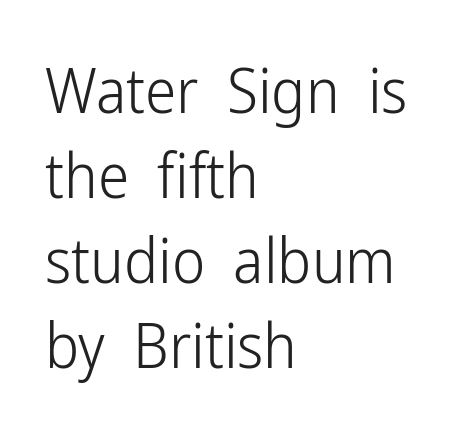
{"serif": "no", "italic": "no", "bold": "no", "weight": "light", "width": "condensed", "stroke_contrast": "low", "x_height": "medium", "monospaced": "no", "underline": "no", "align": "left", "line_spacing": "normal", "line_spacing_ratio": 1.35, "letter_spacing": "normal", "letter_spacing_em": 0.0, "glyph_px": 63}
